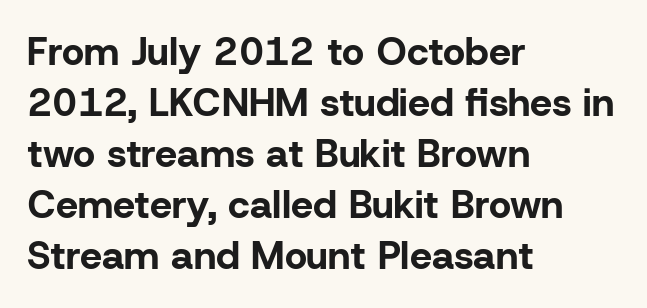
Which margin do the lines hug? The left one — the right edge is uneven. Varying glyph widths throughout — classic text-font behaviour. The specimen omits any rule beneath the text block's lines. Notice how descenders clear the ascenders below comfortably — that's standard leading.
